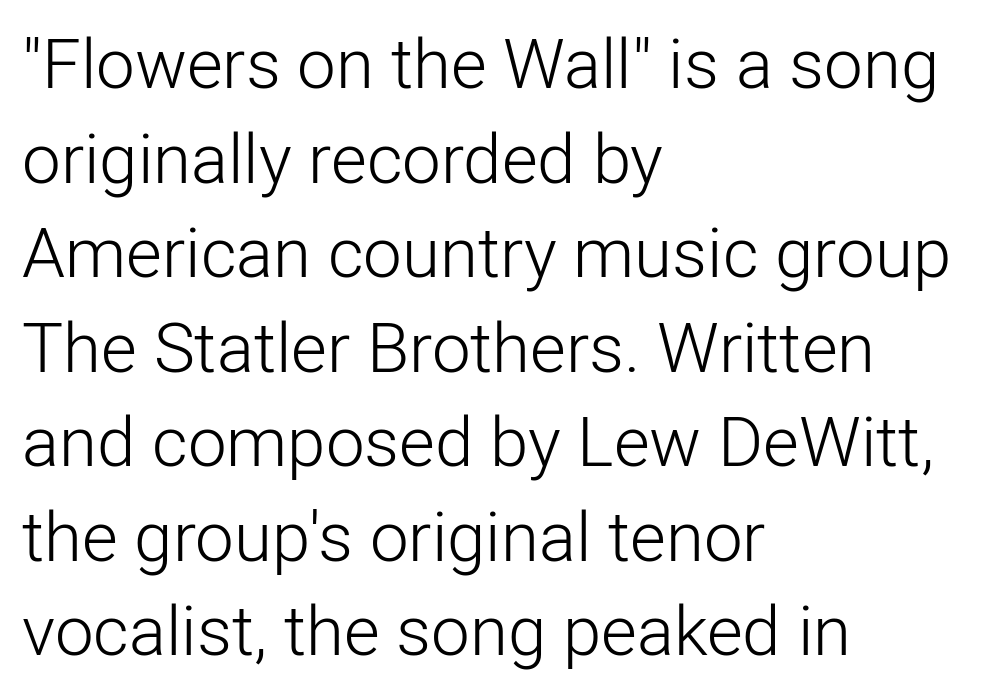
{"serif": "no", "italic": "no", "bold": "no", "weight": "light", "width": "normal", "stroke_contrast": "low", "x_height": "medium", "monospaced": "no", "underline": "no", "align": "left", "line_spacing": "normal", "line_spacing_ratio": 1.37, "letter_spacing": "normal", "letter_spacing_em": 0.0, "glyph_px": 69}
